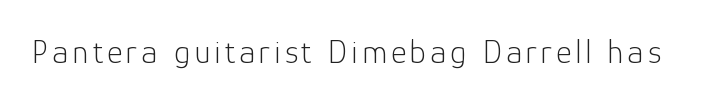
The rendering uses natural spacing where letterforms have individual widths. Nope, no serifs anywhere on these letters. Check under the words: just untouched page. This reads as an unemphasized weight, regular at the heaviest. The lettering stays uniformly vertical, giving the passage a roman look.
